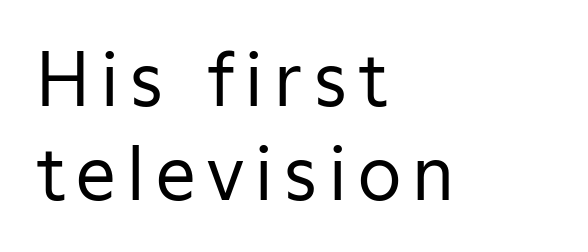
{"serif": "no", "italic": "no", "bold": "no", "weight": "regular", "width": "normal", "stroke_contrast": "low", "x_height": "medium", "monospaced": "no", "underline": "no", "align": "left", "line_spacing": "normal", "line_spacing_ratio": 1.32, "glyph_px": 71}
